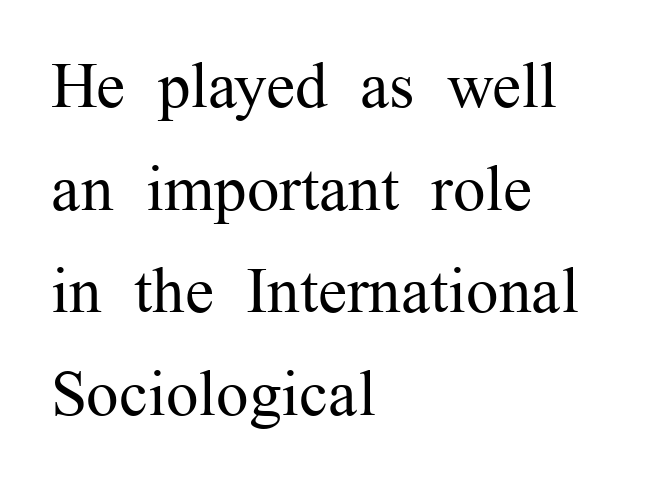
The image shows 65 px regular-weight serif type, upright; set left-aligned, normal line spacing (1.58x), normal letter spacing, not underlined; medium stroke contrast and a medium x-height.
